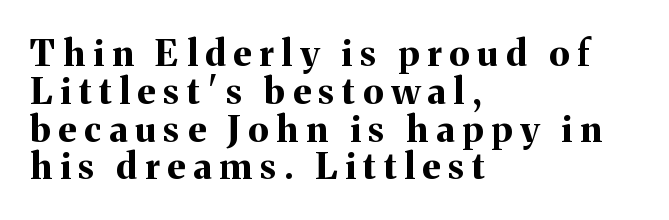
The image shows 36 px bold serif type, upright; set left-aligned, tight line spacing (1.05x), unusually wide letter spacing (+0.22 em), not underlined; medium stroke contrast and a medium x-height.
